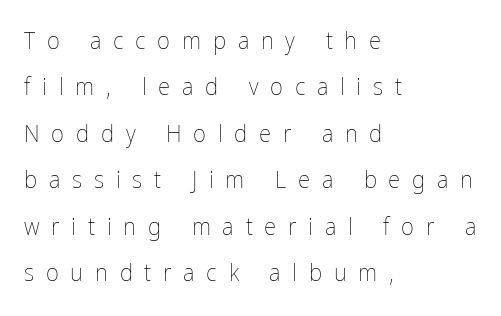
{"italic": "no", "bold": "no", "underline": "no", "align": "left", "line_spacing_ratio": 1.86, "letter_spacing": "wide", "letter_spacing_em": 0.47, "glyph_px": 25}
